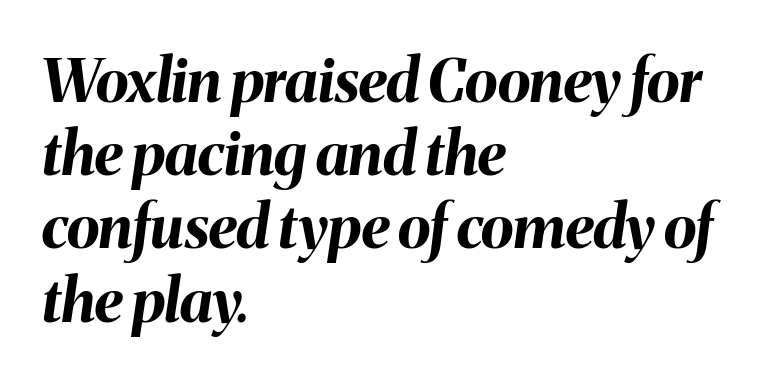
The image shows 60 px bold type, italic (leaning right); set left-aligned, line spacing 1.22x, normal letter spacing, not underlined; medium stroke contrast and a medium x-height.
